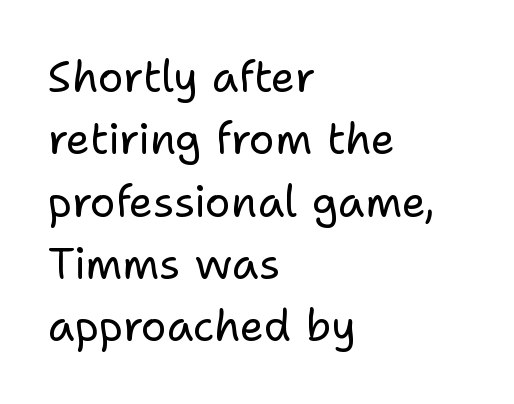
There is no visible air inserted between adjacent glyphs. When letters stand straight like this, we call the style roman or upright. Weight: regular or lighter. Students, observe: this is what conventionally led text looks like.
